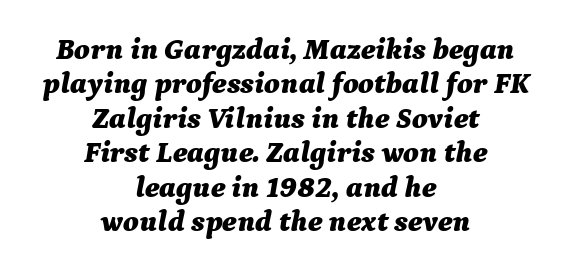
The image shows 30 px bold type, italic (leaning right); set centered, tight line spacing (1.15x), normal letter spacing, not underlined; medium stroke contrast and a medium x-height.
